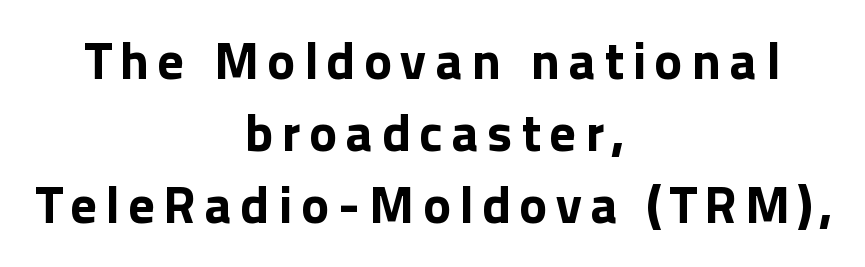
This is heavy type, rendered in bold. Only glyphs here, with clear space below each row. Summary of vertical rhythm: regular, with standard interline spacing. Is this a fixed-width face? No — the glyphs have proportional, varying widths.
